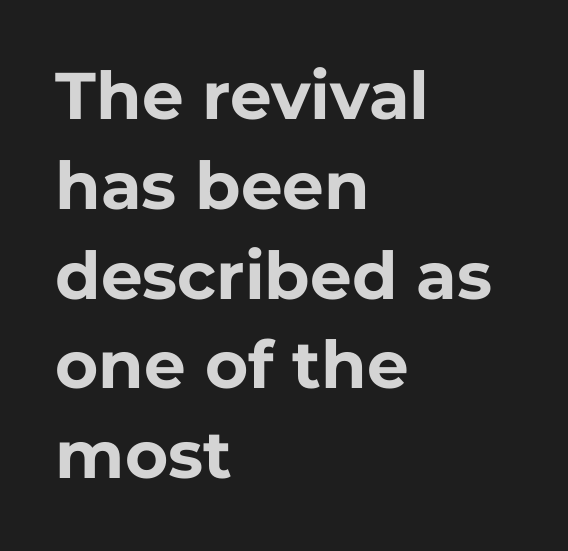
Q: Is the text bold? A: Yes.
Q: Is the text italic (slanted)? A: No, it is upright.
Q: Is the typeface a serif or a sans-serif typeface? A: Sans-serif.
Q: Is the text underlined? A: No.
Q: How is the paragraph aligned? A: Left-aligned.
Q: Is the spacing between letters normal or unusually wide? A: Normal.
Q: Is the spacing between lines tight, normal or loose? A: Normal.
Q: Width (condensed, normal, or wide)? A: Normal.
Q: Stroke contrast? A: Low.
Q: x-height? A: Medium.
Q: Monospaced? A: No.
